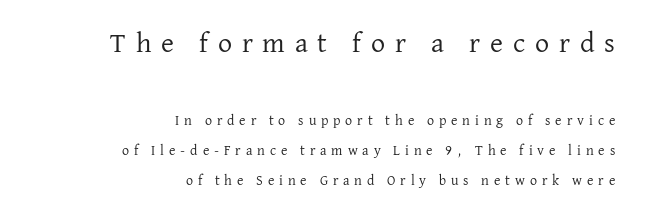
The image shows 28 px regular-weight serif type, upright; set right-aligned, loose line spacing (2.16x), unusually wide letter spacing (+0.35 em), not underlined; the first (top) block is 2.0x larger; low stroke contrast and a medium x-height.
